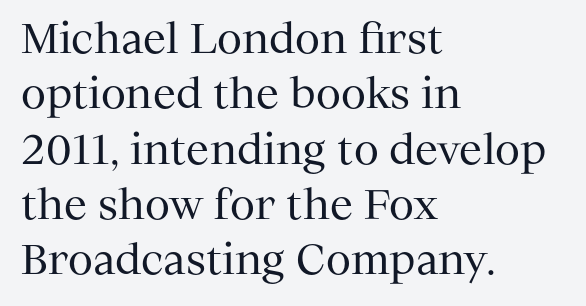
The image shows 41 px regular-weight serif type, upright; set left-aligned, normal line spacing (1.35x), normal letter spacing, not underlined; medium stroke contrast and a medium x-height.
